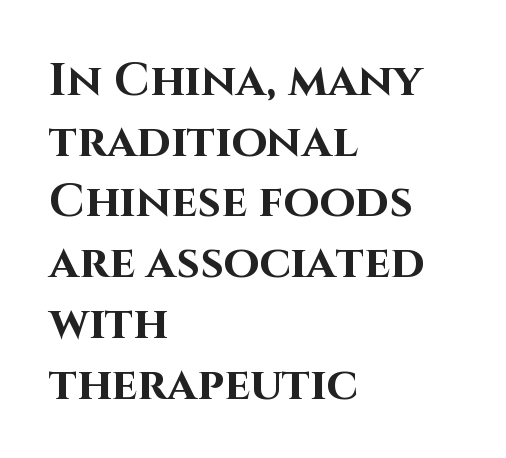
Interline gaps are of average width in this sample. Designer's note — italics off, roman on. Nothing sits at the stroke ends, so this counts as sans-serif. Do the characters align in a grid? No, the font is proportional.
